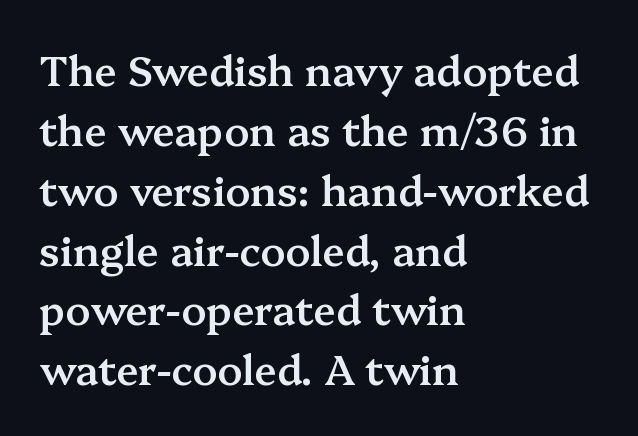
The font family rendered here belongs to the serif group. Glance below the letters and you will spot only blank space. Varying glyph widths throughout — classic text-font behaviour. The face used here is a semibold: visibly heavier than regular, lighter than bold. The lines sit at an ordinary, default distance from one another. These lines are set flush left with a ragged right edge.
